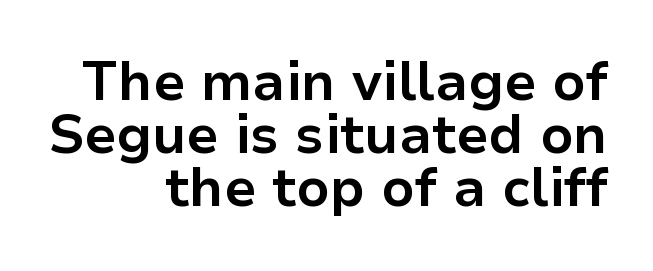
Q: Is the text bold? A: Yes.
Q: Is the text italic (slanted)? A: No, it is upright.
Q: Is the typeface a serif or a sans-serif typeface? A: Sans-serif.
Q: Is the text underlined? A: No.
Q: How is the paragraph aligned? A: Right-aligned.
Q: Is the spacing between letters normal or unusually wide? A: Normal.
Q: Is the spacing between lines tight, normal or loose? A: Tight.
Q: Width (condensed, normal, or wide)? A: Normal.
Q: Stroke contrast? A: Low.
Q: x-height? A: Medium.
Q: Monospaced? A: No.
